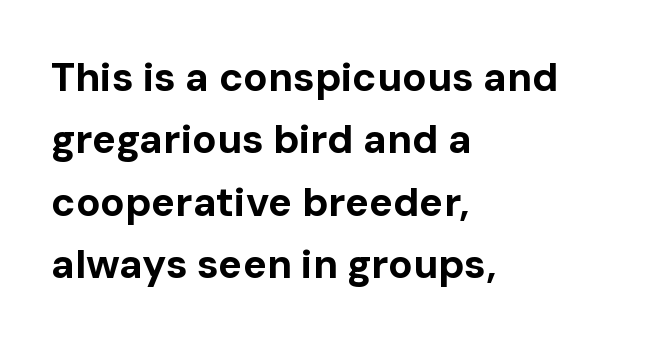
These lines are rendered in a variable-pitch font. You could call the tracking neutral — neither tight nor loose. The typesetting leans heavy: a genuine bold. Line starts are locked; line ends wander. You can tell from the bare stems that sans-serif type was used.
